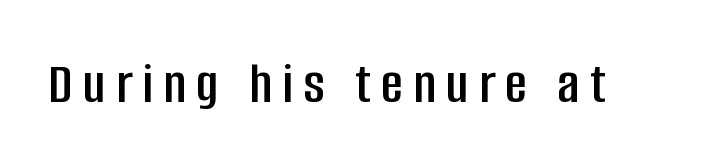
{"serif": "no", "italic": "no", "width": "condensed", "stroke_contrast": "low", "x_height": "large", "monospaced": "no", "underline": "no", "glyph_px": 60}
